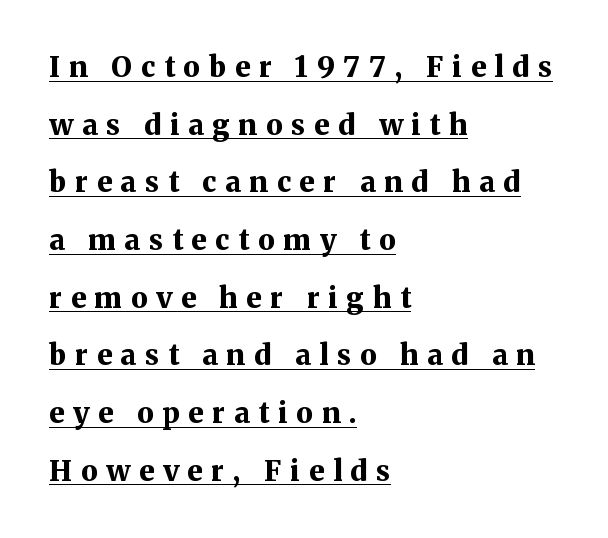
Glyph-to-glyph distance is far greater than everyday printed text. Stroke terminals: seriffed. Leading: increased. Style check: upright. A typographer would call this underscored text. The text block is weighted toward the left margin, trailing off unevenly rightward.
